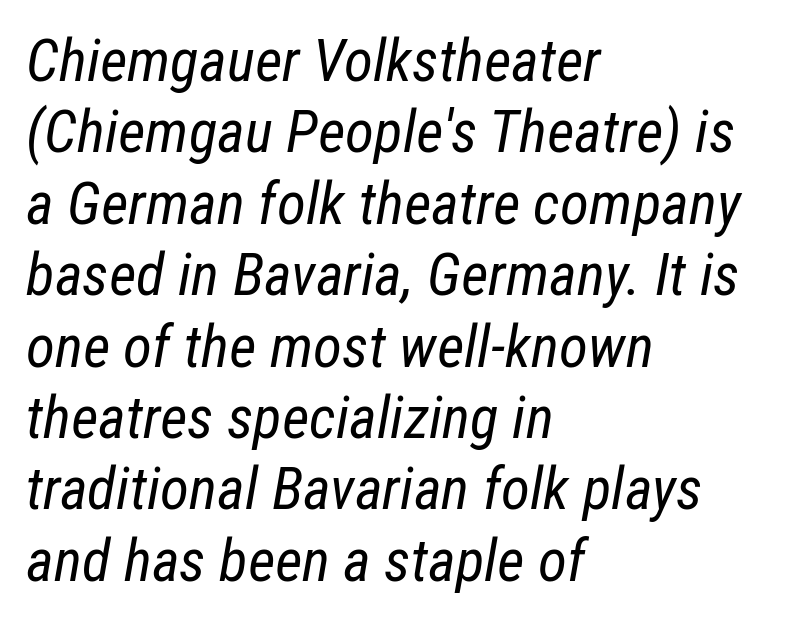
The image shows 59 px regular-weight, condensed type, italic (leaning right); set left-aligned, line spacing 1.21x, normal letter spacing, not underlined; low stroke contrast and a medium x-height.
